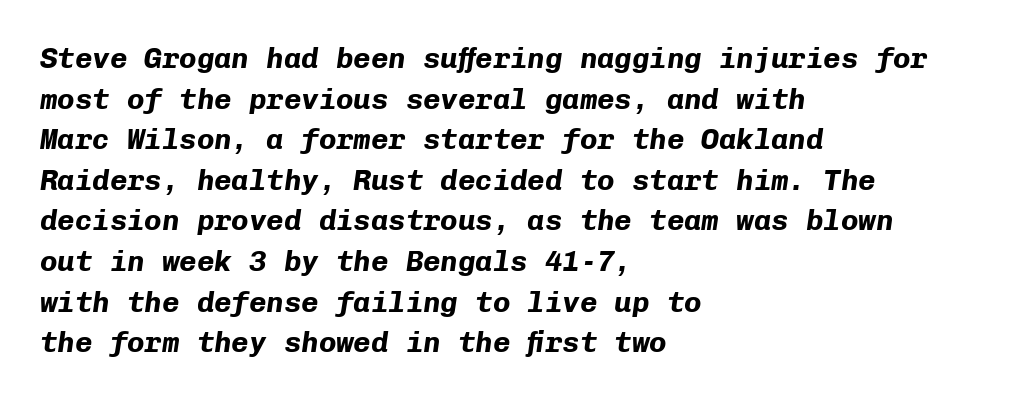
The image shows 29 px bold type, italic (leaning right), monospaced; set left-aligned, normal line spacing (1.4x), normal letter spacing, not underlined; low stroke contrast and a medium x-height.
